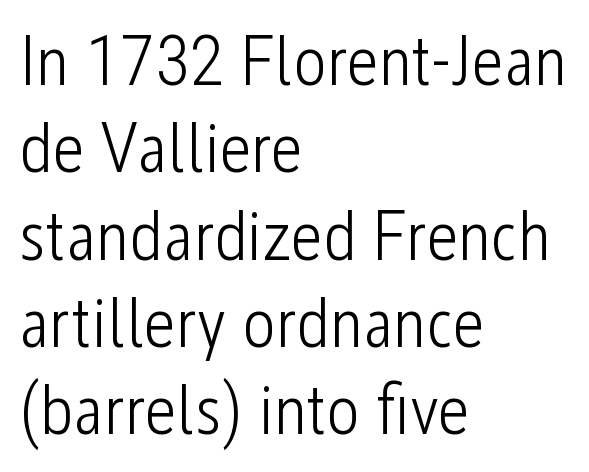
Each line starts at the same left margin while the right side varies. Varying glyph widths throughout — classic text-font behaviour. Observe the ordinary spacing: letters are neighbours, not strangers. Stem width sits at or under what a default text font uses. If you drew a line through each stem, it would be perfectly vertical.
